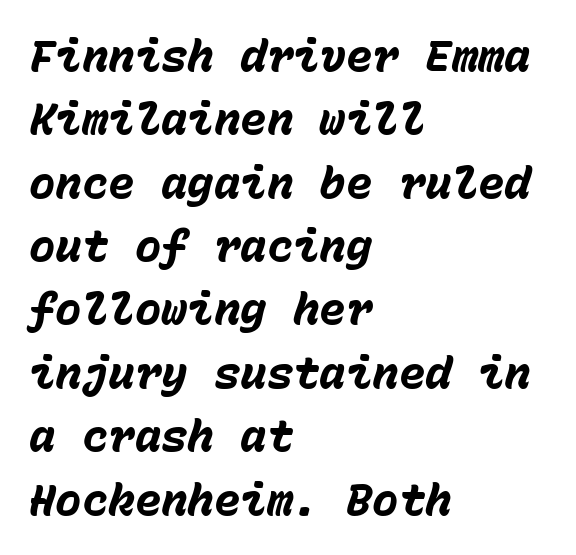
{"italic": "yes", "lean": "right", "slant_degrees": 15, "bold": "yes", "weight": "heavy", "width": "normal", "stroke_contrast": "low", "x_height": "medium", "monospaced": "yes", "underline": "no", "align": "left", "line_spacing": "normal", "line_spacing_ratio": 1.44, "letter_spacing": "normal", "letter_spacing_em": 0.0, "glyph_px": 44}
